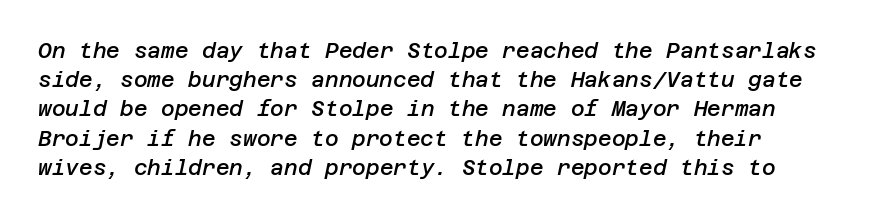
The letters are semibold — heavier than regular but short of a full bold. The space beneath each line is pristine and unruled. How would I describe the line gaps? Plain and ordinary. The rendering applies a slant to the glyphs.
